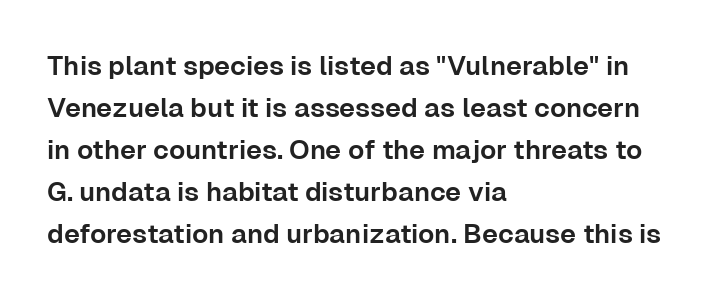
Quick note: underline off. The typesetter chose a ragged-right arrangement here. Posture: straight, roman, zero tilt. Leading: standard. Words appear dense and cohesive because spacing is normal.
